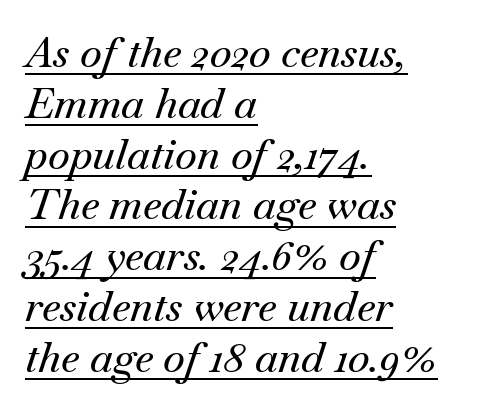
{"serif": "yes", "italic": "yes", "lean": "right", "slant_degrees": 18, "width": "normal", "stroke_contrast": "medium", "x_height": "small", "monospaced": "no", "underline": "yes", "align": "left", "line_spacing_ratio": 1.21, "letter_spacing": "normal", "letter_spacing_em": 0.0, "glyph_px": 42}
